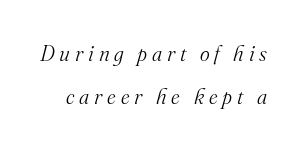
Q: Is the text bold? A: No.
Q: Is the text italic (slanted)? A: Yes, it leans right by about 16 degrees.
Q: Is the text underlined? A: No.
Q: Is the spacing between letters normal or unusually wide? A: Unusually wide.
Q: Is the spacing between lines tight, normal or loose? A: Loose.
